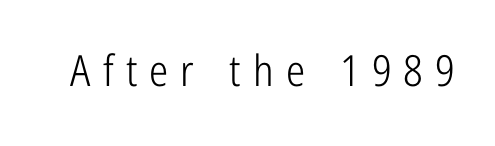
The image shows 43 px light, condensed sans-serif type, upright; set unusually wide letter spacing (+0.28 em), not underlined; low stroke contrast and a medium x-height.
